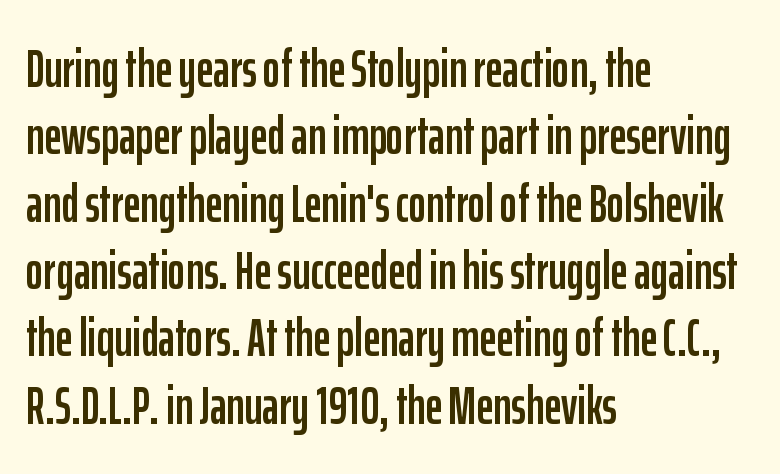
{"serif": "no", "italic": "no", "width": "condensed", "stroke_contrast": "low", "x_height": "medium", "monospaced": "no", "underline": "no", "align": "left", "line_spacing": "normal", "line_spacing_ratio": 1.27, "letter_spacing": "normal", "letter_spacing_em": 0.0, "glyph_px": 53}
